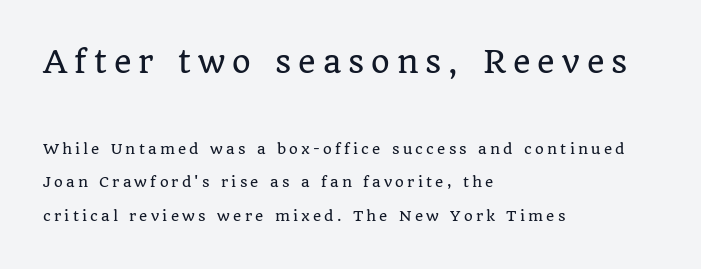
The image shows 30 px serif type, upright; set left-aligned, loose line spacing (2.42x), unusually wide letter spacing (+0.23 em), not underlined; the first (top) block is 2.14x larger; low stroke contrast and a large x-height.
